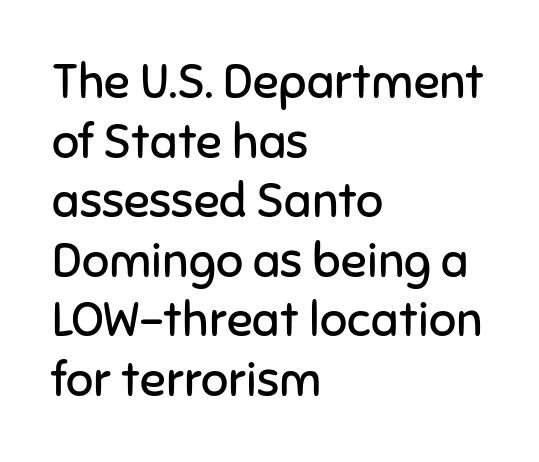
The image shows 48 px regular-weight sans-serif type, upright; set left-aligned, line spacing 1.24x, normal letter spacing, not underlined; low stroke contrast and a medium x-height.
